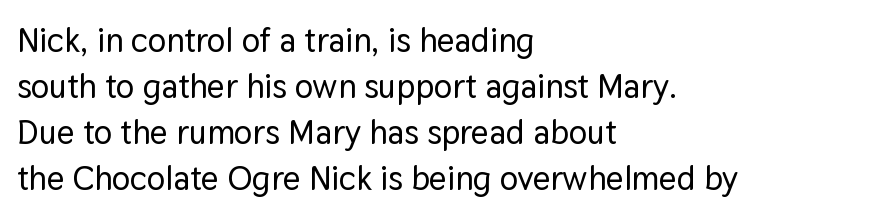
Q: Is the text italic (slanted)? A: No, it is upright.
Q: Is the typeface a serif or a sans-serif typeface? A: Sans-serif.
Q: Is the text underlined? A: No.
Q: How is the paragraph aligned? A: Left-aligned.
Q: Is the spacing between letters normal or unusually wide? A: Normal.
Q: Is the spacing between lines tight, normal or loose? A: Normal.
Q: Width (condensed, normal, or wide)? A: Normal.
Q: Stroke contrast? A: Low.
Q: x-height? A: Medium.
Q: Monospaced? A: No.
